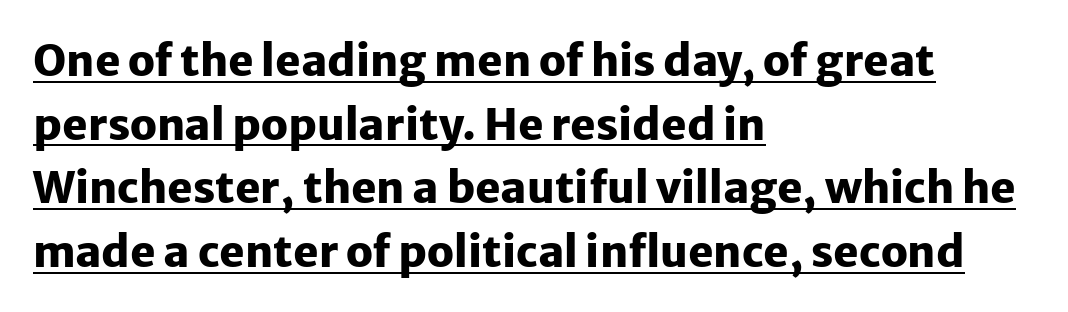
Nobody touched the tracking dial on this one. If you drew a ruler down the left edge, every line would touch it. To sum up the face: it is a sans, with no serifs. Horizontal bands of white between lines are of average thickness.
